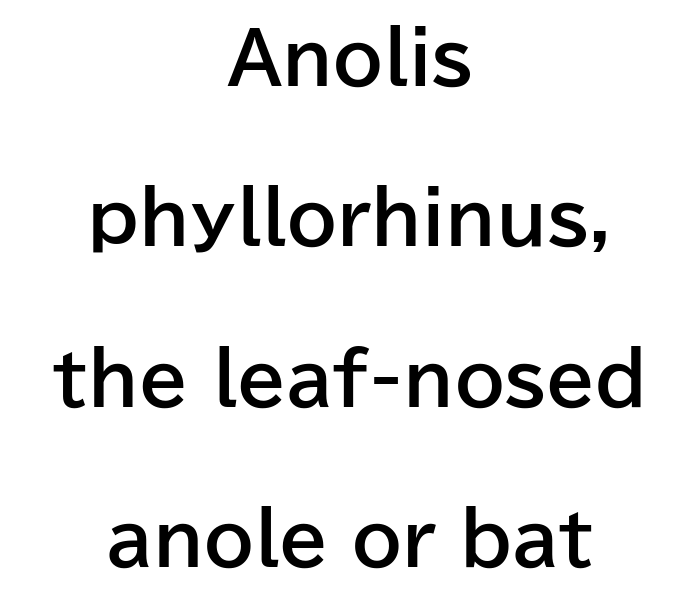
A sans-serif font was chosen for this passage. The specimen reads as upright at a glance. The passage shown is typed in a proportional face where columns would drift. The lines are quadded center. Words float on clear page, feet unadorned.
